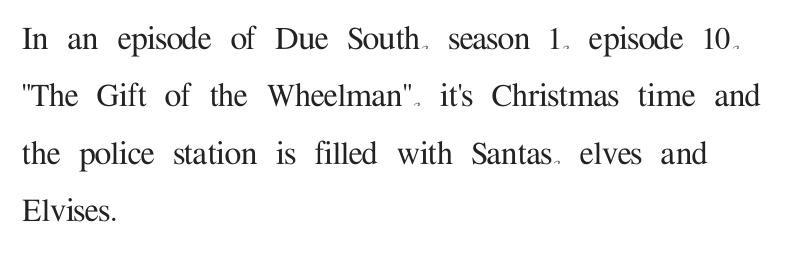
The image shows 38 px serif type, upright; set left-aligned, normal line spacing (1.51x), normal letter spacing, not underlined; medium stroke contrast and a medium x-height.
